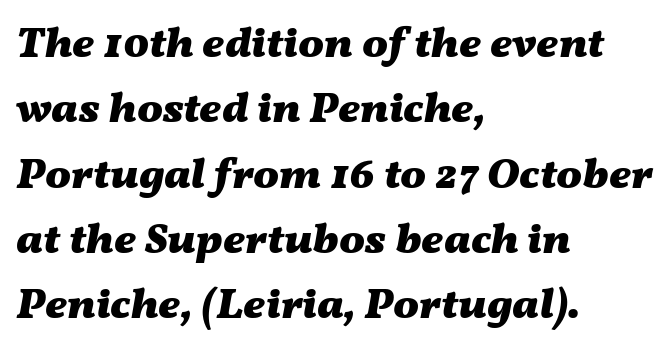
Q: Is the text bold? A: Yes.
Q: Is the text italic (slanted)? A: Yes, it leans right by about 11 degrees.
Q: Is the text underlined? A: No.
Q: How is the paragraph aligned? A: Left-aligned.
Q: Is the spacing between letters normal or unusually wide? A: Normal.
Q: Is the spacing between lines tight, normal or loose? A: Normal.
Q: Width (condensed, normal, or wide)? A: Wide.
Q: Stroke contrast? A: Medium.
Q: x-height? A: Medium.
Q: Monospaced? A: No.
